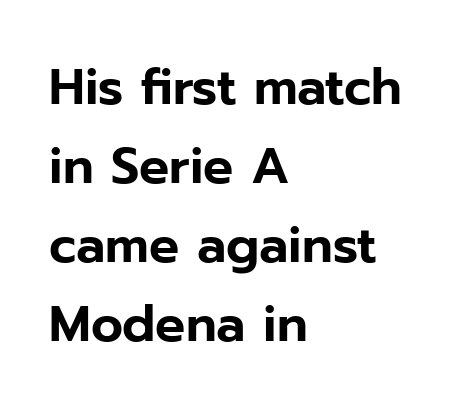
Q: Is the text italic (slanted)? A: No, it is upright.
Q: Is the typeface a serif or a sans-serif typeface? A: Sans-serif.
Q: Is the text underlined? A: No.
Q: How is the paragraph aligned? A: Left-aligned.
Q: Is the spacing between letters normal or unusually wide? A: Normal.
Q: Is the spacing between lines tight, normal or loose? A: Normal.
Q: Width (condensed, normal, or wide)? A: Normal.
Q: Stroke contrast? A: Low.
Q: x-height? A: Medium.
Q: Monospaced? A: No.
